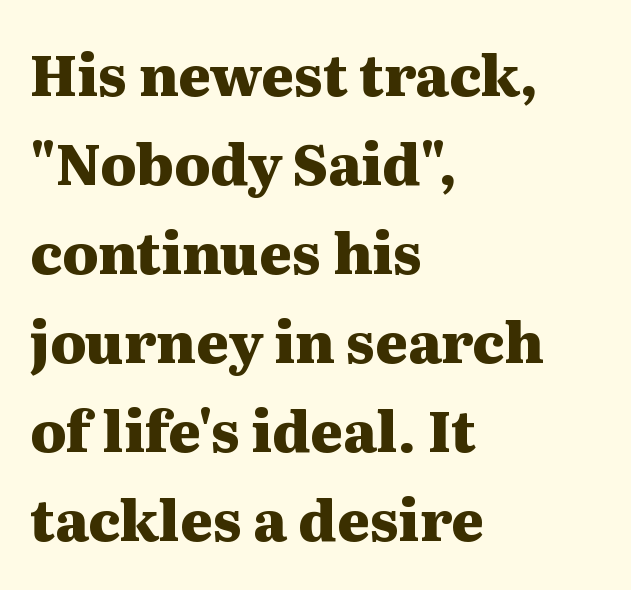
The image shows 56 px heavy, wide serif type, upright; set left-aligned, normal line spacing (1.59x), normal letter spacing, not underlined; medium stroke contrast and a medium x-height.
